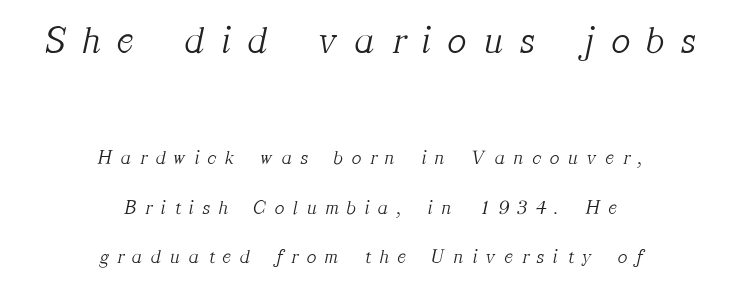
The image shows 39 px light serif type, italic (leaning right); set centered, loose line spacing (2.48x), unusually wide letter spacing (+0.45 em), not underlined; the first (top) block is 1.95x larger; medium stroke contrast and a medium x-height.
